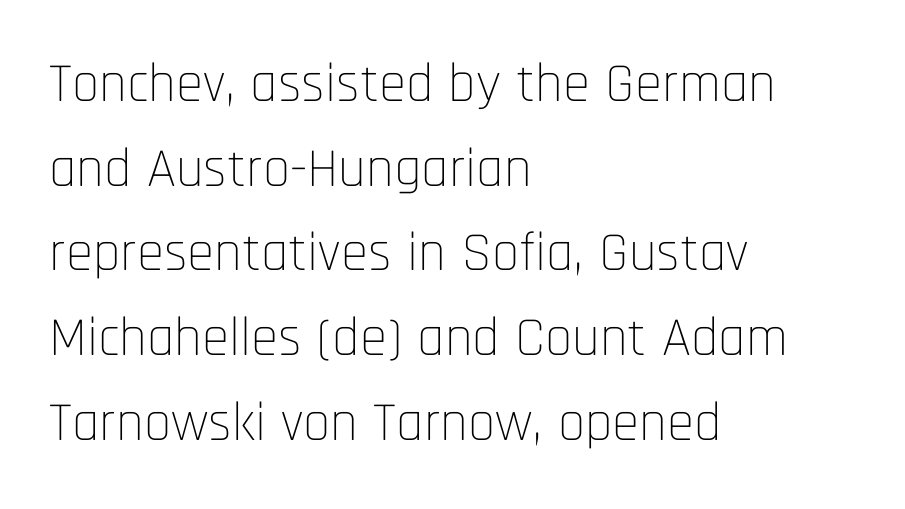
Weight: in the light-to-regular range. Short and long lines alike share a common starting point at left. The face used here is rendered with its standard letterfit. Ascenders rise straight up at ninety degrees. Bare-footed words on every line.
